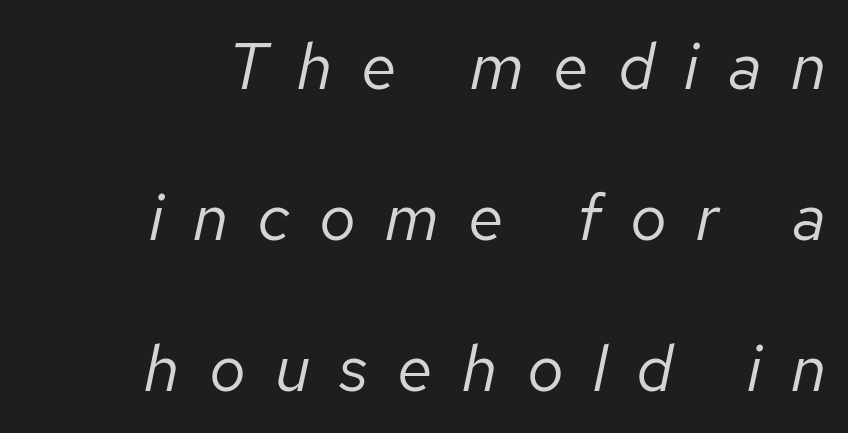
Q: Is the text bold? A: No.
Q: Is the text italic (slanted)? A: Yes, it leans right by about 12 degrees.
Q: Is the text underlined? A: No.
Q: How is the paragraph aligned? A: Right-aligned.
Q: Is the spacing between letters normal or unusually wide? A: Unusually wide.
Q: Is the spacing between lines tight, normal or loose? A: Loose.
Q: Width (condensed, normal, or wide)? A: Normal.
Q: Stroke contrast? A: Low.
Q: x-height? A: Medium.
Q: Monospaced? A: No.
